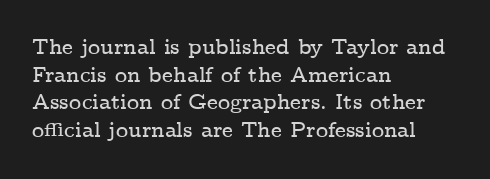
{"italic": "no", "underline": "no", "align": "left", "line_spacing": "normal", "line_spacing_ratio": 1.32, "letter_spacing": "normal", "letter_spacing_em": 0.0, "glyph_px": 21}
